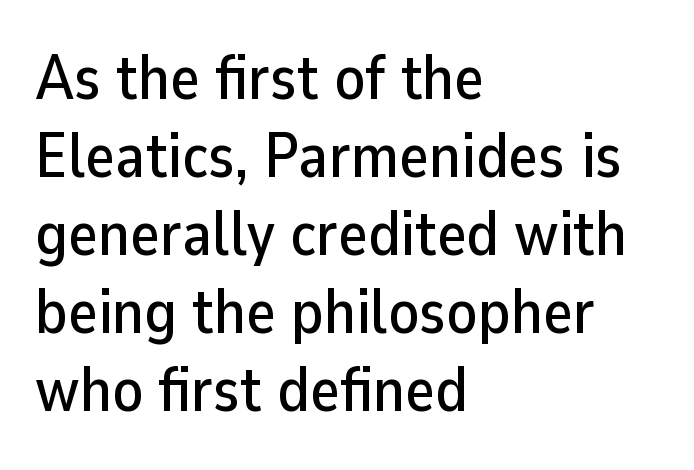
{"serif": "no", "italic": "no", "width": "normal", "stroke_contrast": "low", "x_height": "medium", "monospaced": "no", "underline": "no", "align": "left", "line_spacing_ratio": 1.24, "letter_spacing": "normal", "letter_spacing_em": 0.0, "glyph_px": 63}
